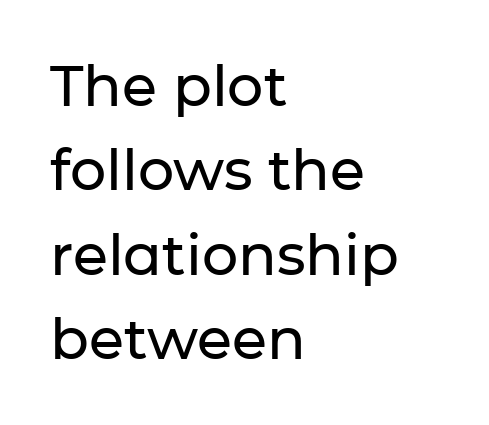
Q: Is the text italic (slanted)? A: No, it is upright.
Q: Is the typeface a serif or a sans-serif typeface? A: Sans-serif.
Q: Is the text underlined? A: No.
Q: How is the paragraph aligned? A: Left-aligned.
Q: Is the spacing between letters normal or unusually wide? A: Normal.
Q: Is the spacing between lines tight, normal or loose? A: Normal.
Q: Width (condensed, normal, or wide)? A: Normal.
Q: Stroke contrast? A: Low.
Q: x-height? A: Medium.
Q: Monospaced? A: No.
